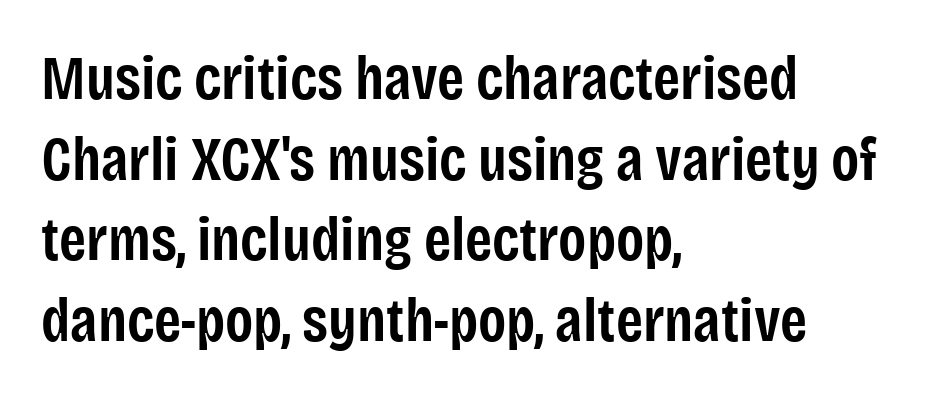
Q: Is the text bold? A: Semi-bold.
Q: Is the text italic (slanted)? A: No, it is upright.
Q: Is the typeface a serif or a sans-serif typeface? A: Sans-serif.
Q: Is the text underlined? A: No.
Q: How is the paragraph aligned? A: Left-aligned.
Q: Is the spacing between letters normal or unusually wide? A: Normal.
Q: Is the spacing between lines tight, normal or loose? A: Normal.
Q: Width (condensed, normal, or wide)? A: Condensed.
Q: Stroke contrast? A: Low.
Q: x-height? A: Large.
Q: Monospaced? A: No.
